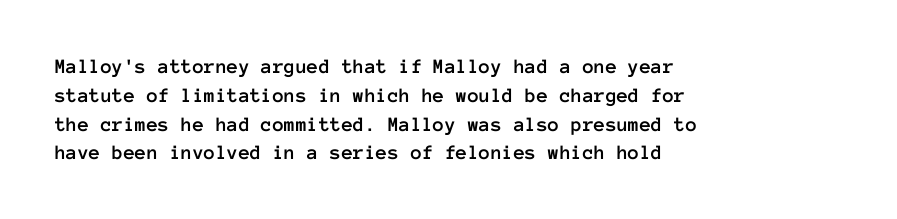
The compositor pushed each line to the left boundary. The strip under each line holds only bare page. When letters stand straight like this, we call the style roman or upright. Letter spacing: default. In terms of leading, this rendering sits right in the middle.
